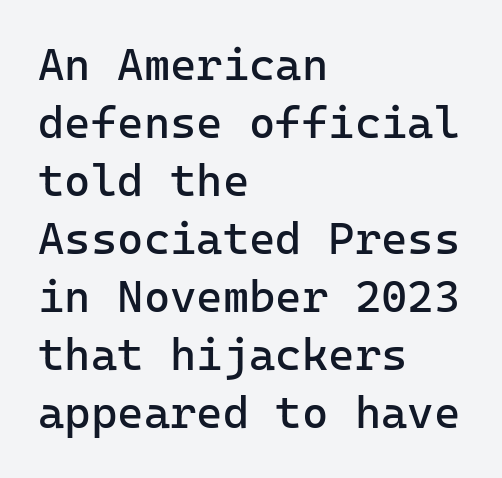
The strokes are not fattened; the text isn't bold. Letter spacing: default. A clean baseline with only descenders dipping below it. Notice how descenders clear the ascenders below comfortably — that's standard leading. The font family rendered here belongs to the sans-serif group. Leftover space on each line is placed entirely after the last word.
